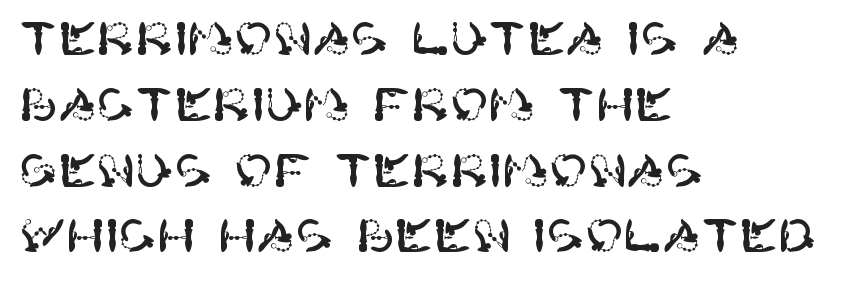
Q: Is the text italic (slanted)? A: No, it is upright.
Q: Is the typeface a serif or a sans-serif typeface? A: Sans-serif.
Q: Is the text underlined? A: No.
Q: How is the paragraph aligned? A: Left-aligned.
Q: Is the spacing between letters normal or unusually wide? A: Normal.
Q: Is the spacing between lines tight, normal or loose? A: Normal.
Q: Width (condensed, normal, or wide)? A: Normal.
Q: Stroke contrast? A: High.
Q: x-height? A: Large.
